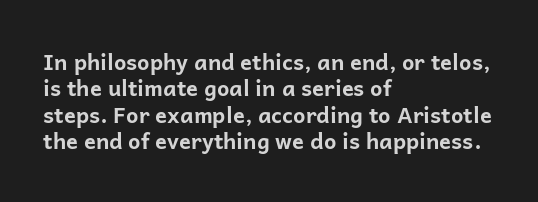
The image shows 22 px bold type, upright; set left-aligned, line spacing 1.2x, normal letter spacing, not underlined.
